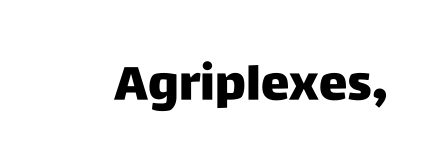
The gap between lines stays unmarked. Font category for this specimen: sans-serif. Nope, not italic — everything's standing straight. A typesetter would call this zero additional tracking. Think of a printed novel: that variable character pitch is what you see here.
